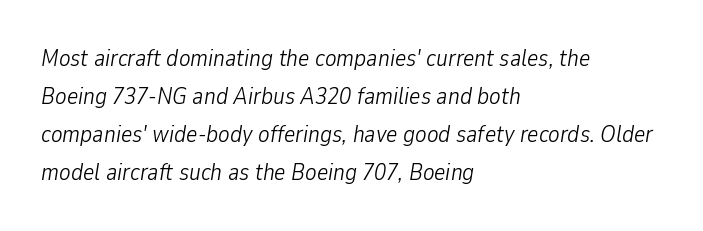
Q: Is the text bold? A: No.
Q: Is the text italic (slanted)? A: Yes, it leans right by about 9 degrees.
Q: Is the text underlined? A: No.
Q: How is the paragraph aligned? A: Left-aligned.
Q: Is the spacing between letters normal or unusually wide? A: Normal.
Q: Is the spacing between lines tight, normal or loose? A: Normal.
